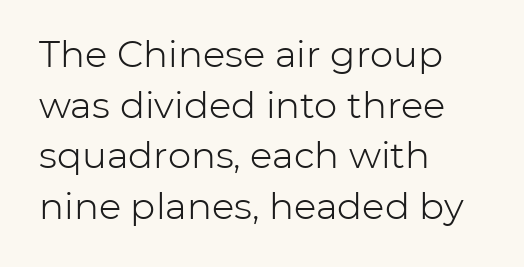
Proportional: the letters do not fall into vertical columns. This is not heavy type; no bold has been used. Descenders hang freely into open space. This sample uses plain, unmodified letter spacing. The typesetter chose a ragged-right arrangement here.
